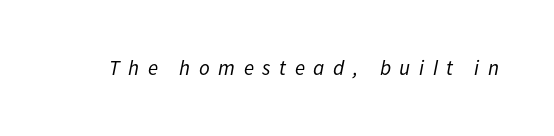
{"italic": "yes", "lean": "right", "slant_degrees": 11, "bold": "no", "underline": "no", "letter_spacing": "wide", "letter_spacing_em": 0.41, "glyph_px": 21}
